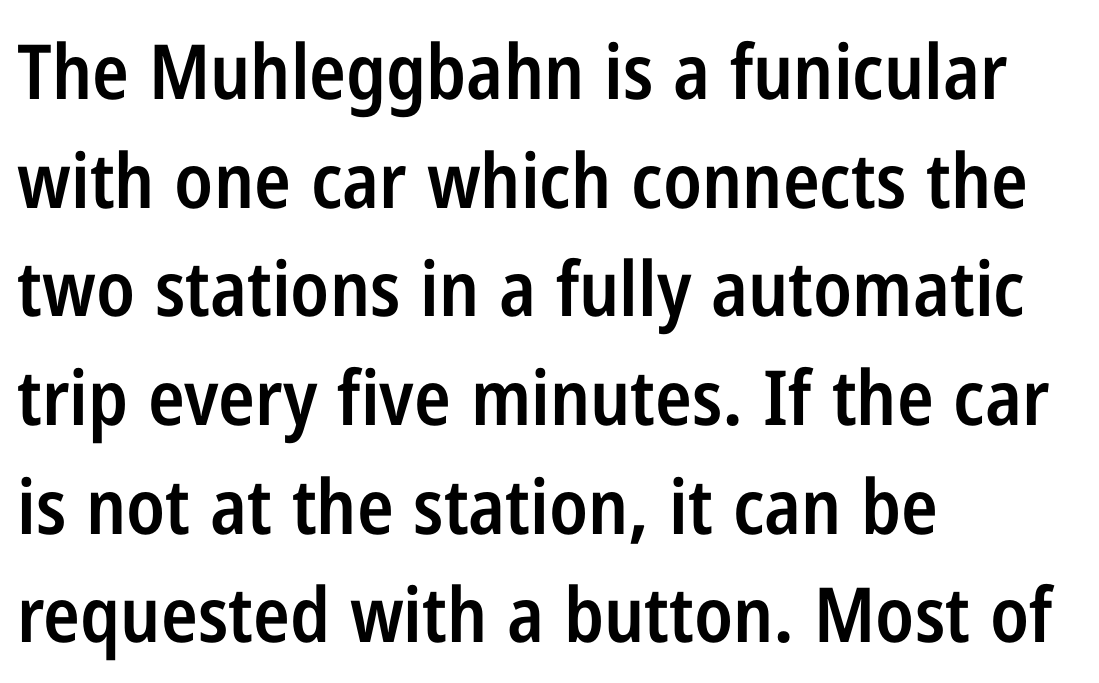
Semibold letterforms, between regular and bold. Nobody drew a line under any word here. Here the designer chose a conventional face with non-uniform glyph widths. The face used here is rendered with its standard letterfit. Notice how the passage keeps a crisp vertical edge on the left only. These lines sit exactly where default settings would place them.
